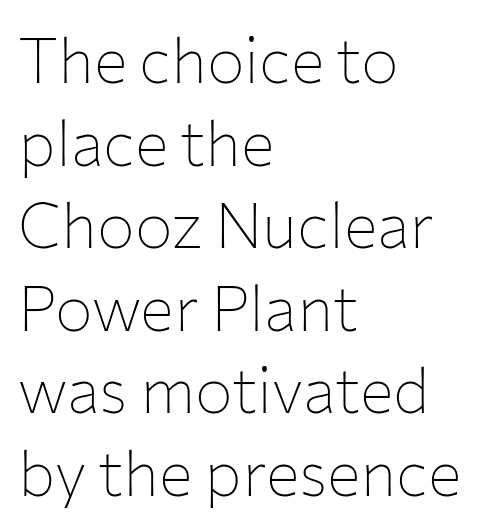
This is sans-serif lettering, the kind often seen on screens and signage. Quick note: interline space is typical. Stems here are at most as thick as an everyday book face. Compared with a centered layout, this one pins lines to the left instead. You could not count columns in this text — the font is proportionally spaced. Honestly, there is no underline to notice here at all.
